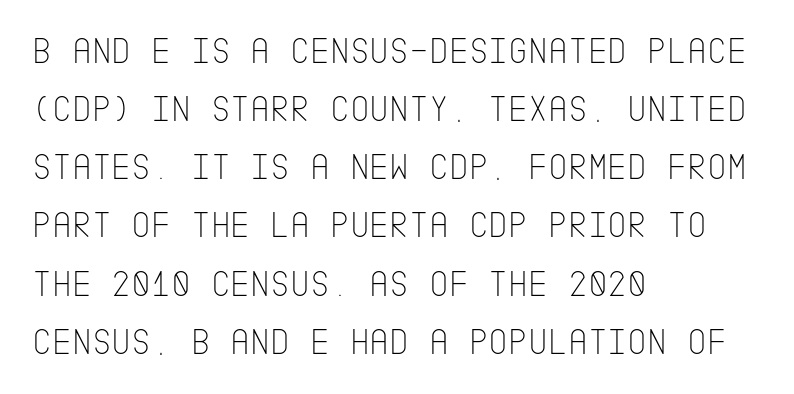
Q: Is the text bold? A: No.
Q: Is the text italic (slanted)? A: No, it is upright.
Q: Is the typeface a serif or a sans-serif typeface? A: Sans-serif.
Q: Is the text underlined? A: No.
Q: How is the paragraph aligned? A: Left-aligned.
Q: Is the spacing between letters normal or unusually wide? A: Normal.
Q: Is the spacing between lines tight, normal or loose? A: Normal.
Q: Width (condensed, normal, or wide)? A: Condensed.
Q: Stroke contrast? A: Low.
Q: x-height? A: Large.
